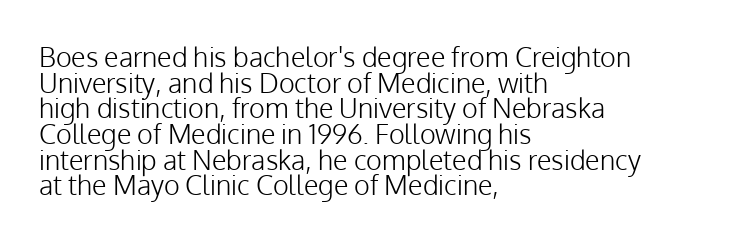
{"italic": "no", "bold": "no", "underline": "no", "align": "left", "line_spacing": "tight", "line_spacing_ratio": 0.95, "letter_spacing": "normal", "letter_spacing_em": 0.0, "glyph_px": 27}
